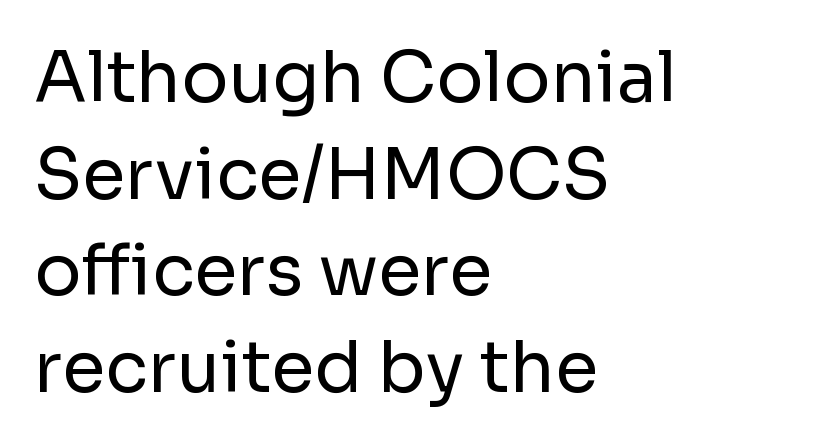
{"serif": "no", "italic": "no", "bold": "no", "weight": "regular", "width": "normal", "stroke_contrast": "low", "x_height": "medium", "monospaced": "no", "underline": "no", "align": "left", "line_spacing": "normal", "line_spacing_ratio": 1.38, "letter_spacing": "normal", "letter_spacing_em": 0.0, "glyph_px": 70}
